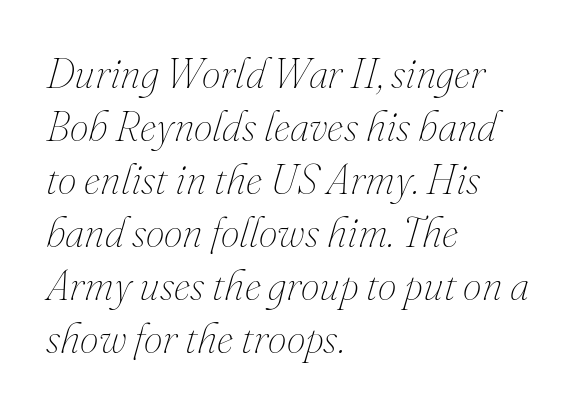
Beneath every word, the page is bare. Style check: oblique. The passage is arranged the way most books set body copy — flush left. Reading down the column, the eye jumps a familiar distance to each next line.
